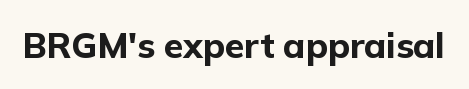
The image shows 35 px bold sans-serif type, upright; set normal letter spacing, not underlined; low stroke contrast and a medium x-height.
